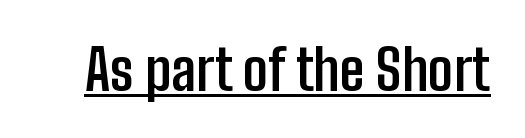
{"serif": "no", "italic": "no", "bold": "yes", "weight": "semibold", "width": "condensed", "stroke_contrast": "low", "x_height": "medium", "monospaced": "no", "underline": "yes", "letter_spacing": "normal", "letter_spacing_em": 0.0, "glyph_px": 56}
